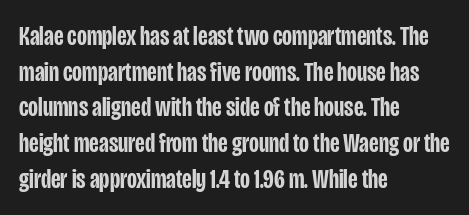
Compared with an ordinary text face, these strokes are moderately heavier — a semibold. The type sits square on the baseline with zero lean. The letters sit at their default tracking, neither squeezed nor spread. A normal amount of white space separates one row of letters from the next.
